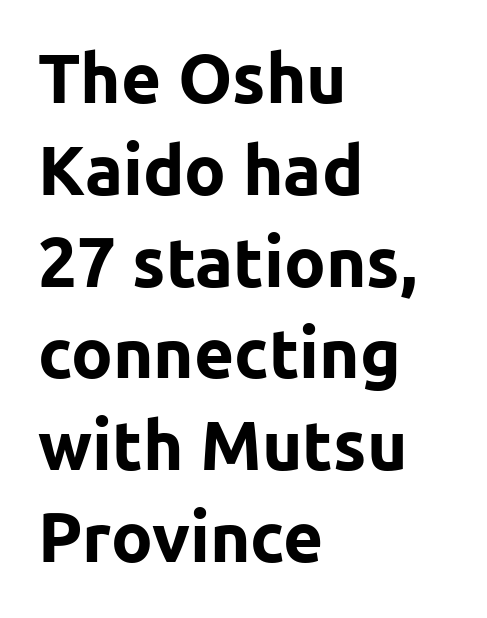
The image shows 69 px bold sans-serif type, upright; set left-aligned, normal line spacing (1.33x), normal letter spacing, not underlined; low stroke contrast and a medium x-height.
